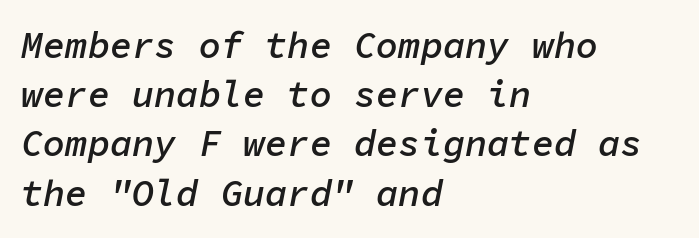
{"italic": "yes", "lean": "right", "slant_degrees": 11, "bold": "semi", "weight": "semibold", "width": "normal", "stroke_contrast": "low", "x_height": "medium", "monospaced": "yes", "underline": "no", "align": "left", "line_spacing": "normal", "line_spacing_ratio": 1.33, "letter_spacing": "normal", "letter_spacing_em": 0.0, "glyph_px": 37}
